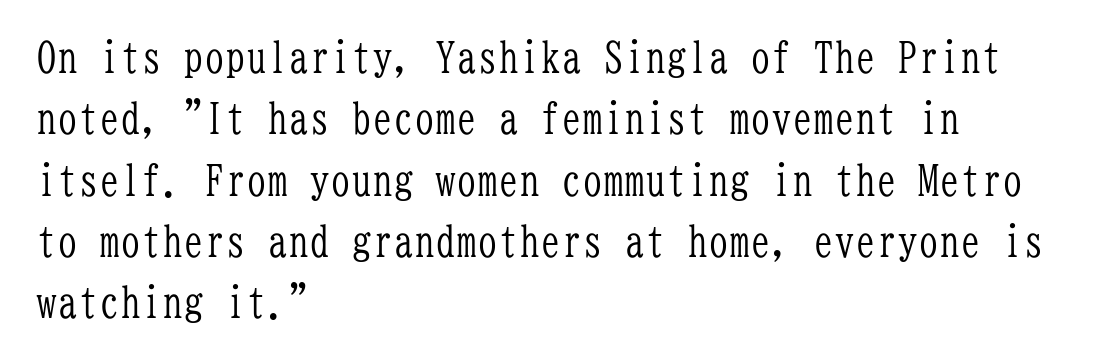
Q: Is the text bold? A: No.
Q: Is the text italic (slanted)? A: No, it is upright.
Q: Is the typeface a serif or a sans-serif typeface? A: Serif.
Q: Is the text underlined? A: No.
Q: How is the paragraph aligned? A: Left-aligned.
Q: Is the spacing between letters normal or unusually wide? A: Normal.
Q: Is the spacing between lines tight, normal or loose? A: Normal.
Q: Width (condensed, normal, or wide)? A: Condensed.
Q: Stroke contrast? A: Low.
Q: x-height? A: Medium.
Q: Monospaced? A: Yes.
